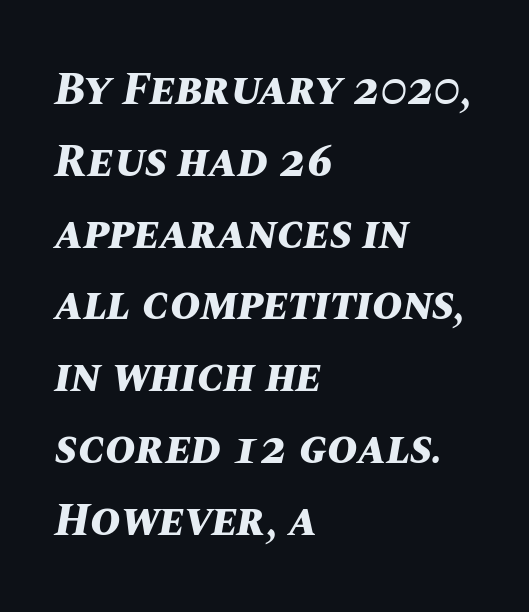
{"italic": "yes", "lean": "right", "slant_degrees": 10, "bold": "yes", "weight": "bold", "width": "normal", "stroke_contrast": "medium", "x_height": "large", "monospaced": "no", "underline": "no", "align": "left", "line_spacing": "normal", "line_spacing_ratio": 1.56, "letter_spacing": "normal", "letter_spacing_em": 0.0, "glyph_px": 46}
